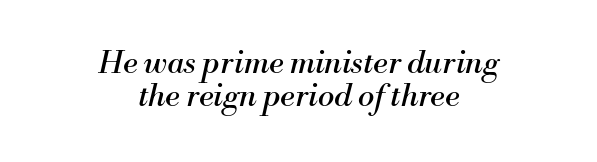
Q: Is the text bold? A: No.
Q: Is the text italic (slanted)? A: Yes, it leans right by about 13 degrees.
Q: Is the typeface a serif or a sans-serif typeface? A: Serif.
Q: Is the text underlined? A: No.
Q: How is the paragraph aligned? A: Centered.
Q: Is the spacing between letters normal or unusually wide? A: Normal.
Q: Is the spacing between lines tight, normal or loose? A: Tight.
Q: Width (condensed, normal, or wide)? A: Normal.
Q: Stroke contrast? A: Medium.
Q: x-height? A: Small.
Q: Monospaced? A: No.
